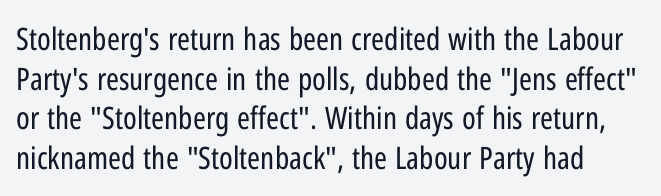
Q: Is the text bold? A: No.
Q: Is the text italic (slanted)? A: No, it is upright.
Q: Is the typeface a serif or a sans-serif typeface? A: Sans-serif.
Q: Is the text underlined? A: No.
Q: Is the spacing between letters normal or unusually wide? A: Normal.
Q: Is the spacing between lines tight, normal or loose? A: Normal.
Q: Width (condensed, normal, or wide)? A: Condensed.
Q: Stroke contrast? A: Low.
Q: x-height? A: Medium.
Q: Monospaced? A: No.
